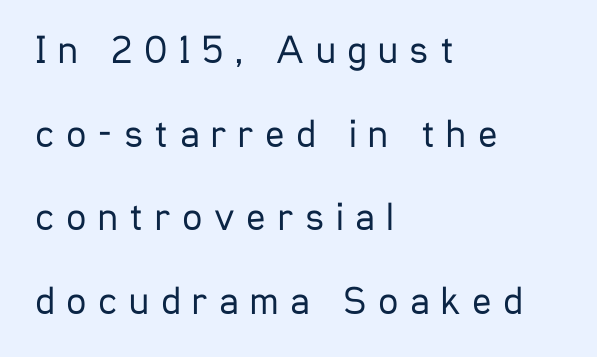
{"serif": "no", "italic": "no", "bold": "no", "weight": "regular", "width": "condensed", "stroke_contrast": "low", "x_height": "medium", "monospaced": "no", "underline": "no", "align": "left", "line_spacing": "loose", "line_spacing_ratio": 2.09, "letter_spacing": "wide", "letter_spacing_em": 0.29, "glyph_px": 40}
